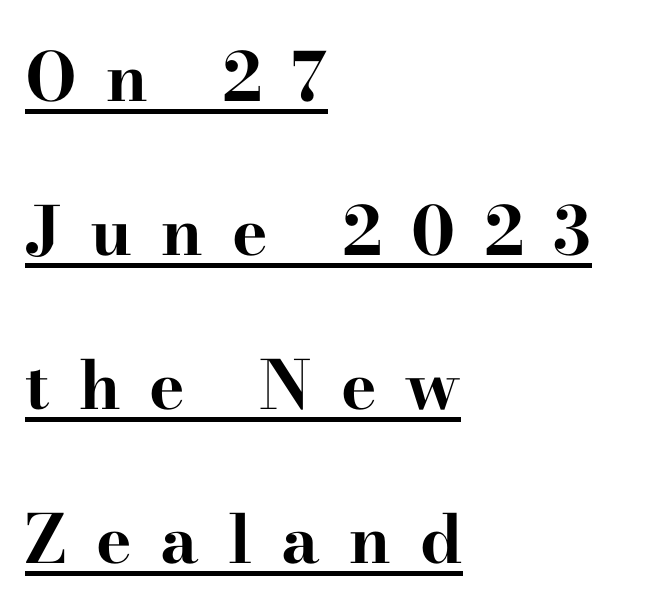
Q: Is the text bold? A: Yes.
Q: Is the text italic (slanted)? A: No, it is upright.
Q: Is the typeface a serif or a sans-serif typeface? A: Serif.
Q: Is the text underlined? A: Yes.
Q: How is the paragraph aligned? A: Left-aligned.
Q: Is the spacing between letters normal or unusually wide? A: Unusually wide.
Q: Is the spacing between lines tight, normal or loose? A: Loose.
Q: Width (condensed, normal, or wide)? A: Wide.
Q: Stroke contrast? A: High.
Q: x-height? A: Small.
Q: Monospaced? A: No.
